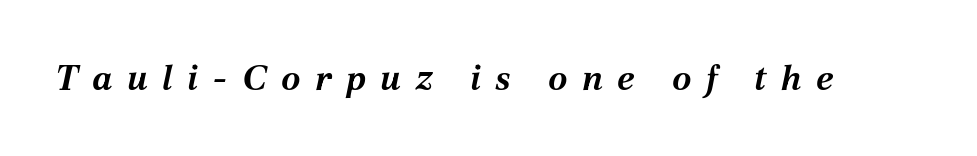
{"italic": "yes", "lean": "right", "slant_degrees": 12, "bold": "yes", "weight": "bold", "width": "normal", "stroke_contrast": "medium", "x_height": "medium", "monospaced": "no", "underline": "no", "letter_spacing": "wide", "letter_spacing_em": 0.41, "glyph_px": 35}
